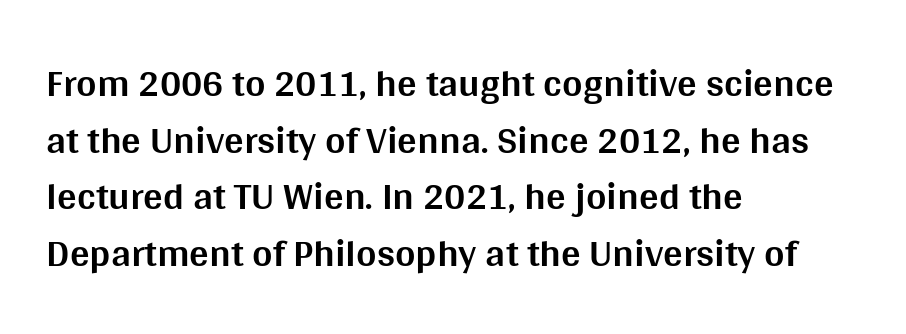
Compared with an ordinary text face, these strokes are far heavier — a full bold. Horizontal alignment here is leftward, the default for most running prose. A typesetter would label this face a sans. These lines are rendered in a variable-pitch font. Characters remain perfectly vertical along every line. Nobody drew a line under any word here.
